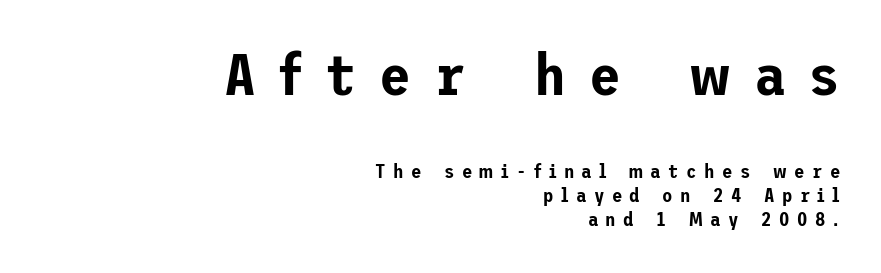
You can tell from the bare stems that sans-serif type was used. Someone cranked the tracking dial way up on this one. This sample keeps an unexceptional amount of space between lines. Two sizes are in play, and the larger belongs to the first block. The lettering stays uniformly vertical, giving the passage a roman look. Caption: multi-line text, flush right, ragged left.
